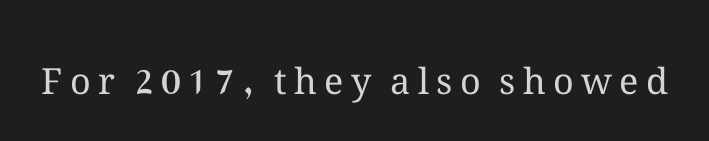
The image shows 36 px regular-weight type, upright; set unusually wide letter spacing (+0.2 em), not underlined; medium stroke contrast and a medium x-height.
